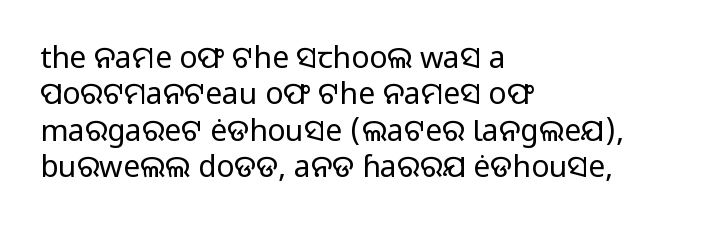
{"serif": "no", "italic": "no", "bold": "no", "weight": "regular", "width": "normal", "stroke_contrast": "low", "x_height": "medium", "monospaced": "no", "underline": "no", "align": "left", "line_spacing_ratio": 1.21, "letter_spacing": "normal", "letter_spacing_em": 0.0, "glyph_px": 30}
